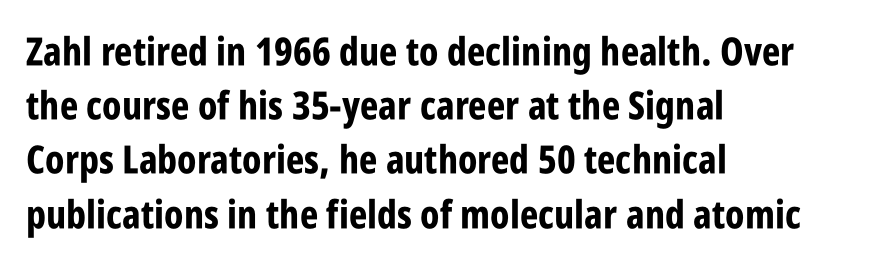
The passage shown is emphatically bold. Glance below the letters and you will spot only blank space. Look at the bottom of the vertical strokes: they stop flat, with no serifs. Where is the straight margin? On the left.
